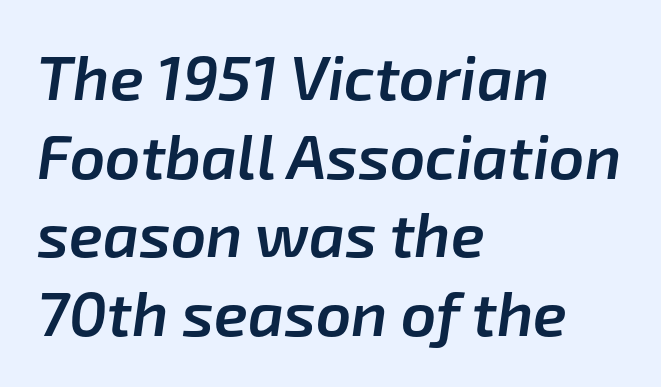
The image shows 62 px semibold type, italic (leaning right); set left-aligned, normal line spacing (1.27x), normal letter spacing, not underlined; low stroke contrast and a medium x-height.
